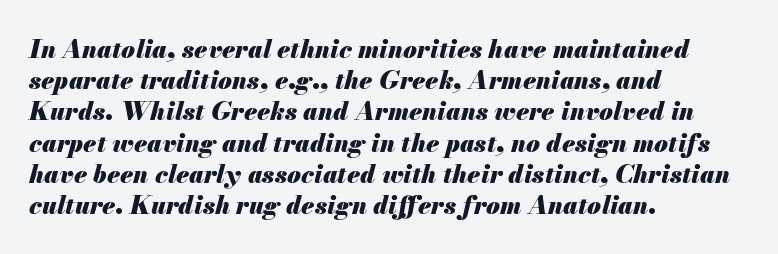
Q: Is the text bold? A: Yes.
Q: Is the text italic (slanted)? A: Yes, it leans right by about 13 degrees.
Q: Is the text underlined? A: No.
Q: How is the paragraph aligned? A: Left-aligned.
Q: Is the spacing between letters normal or unusually wide? A: Normal.
Q: Is the spacing between lines tight, normal or loose? A: Normal.
